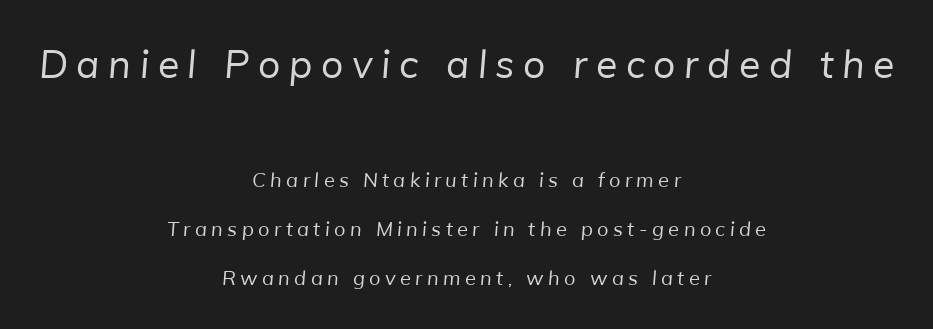
Q: Is the text bold? A: No.
Q: Is the typeface a serif or a sans-serif typeface? A: Sans-serif.
Q: Is the text underlined? A: No.
Q: How is the paragraph aligned? A: Centered.
Q: Is the spacing between letters normal or unusually wide? A: Unusually wide.
Q: Is the spacing between lines tight, normal or loose? A: Loose.
Q: Which block of text is set in a larger size, the first (top) or the second (bottom)? A: The first (top) one.
Q: Width (condensed, normal, or wide)? A: Normal.
Q: Stroke contrast? A: Low.
Q: x-height? A: Medium.
Q: Monospaced? A: No.
